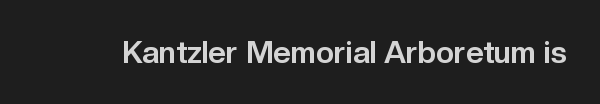
The image shows 31 px bold sans-serif type, upright; set normal letter spacing, not underlined; low stroke contrast and a medium x-height.
